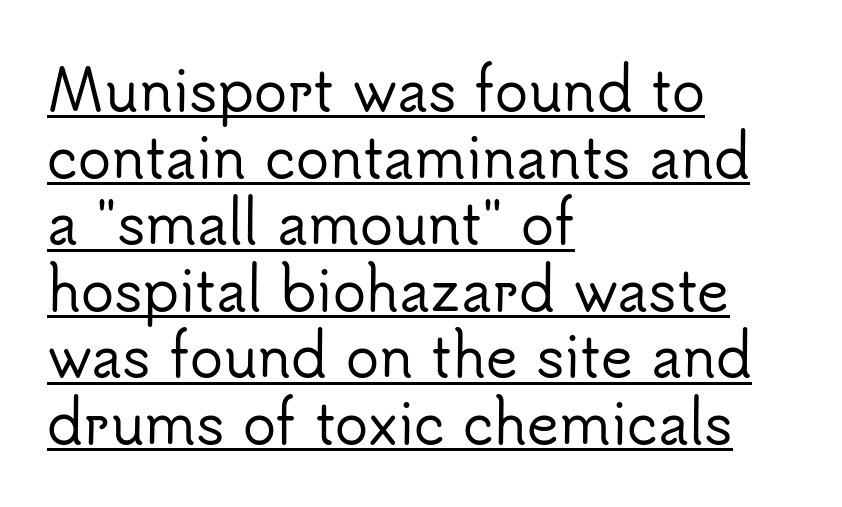
The image shows 55 px sans-serif type, upright; set left-aligned, line spacing 1.21x, normal letter spacing, underlined; low stroke contrast and a small x-height.
